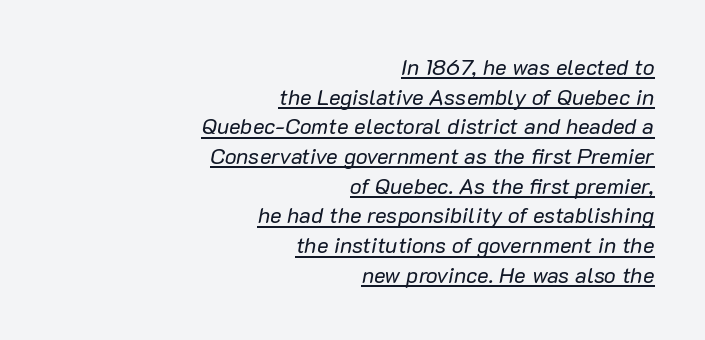
{"italic": "yes", "lean": "right", "slant_degrees": 10, "bold": "no", "underline": "yes", "align": "right", "line_spacing": "normal", "line_spacing_ratio": 1.35, "letter_spacing": "normal", "letter_spacing_em": 0.0, "glyph_px": 22}
